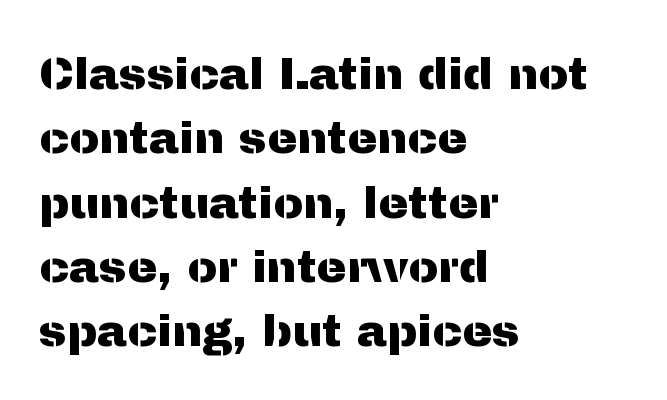
{"serif": "no", "italic": "no", "width": "normal", "stroke_contrast": "medium", "x_height": "medium", "monospaced": "no", "underline": "no", "align": "left", "line_spacing": "normal", "line_spacing_ratio": 1.43, "letter_spacing": "normal", "letter_spacing_em": 0.0, "glyph_px": 45}
